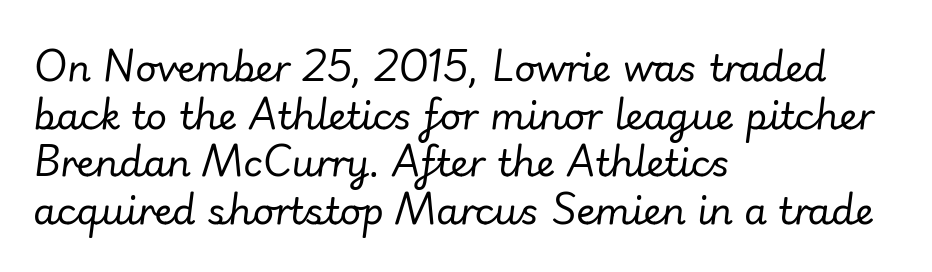
Q: Is the text bold? A: No.
Q: Is the text italic (slanted)? A: Yes, it leans right by about 7 degrees.
Q: Is the text underlined? A: No.
Q: How is the paragraph aligned? A: Left-aligned.
Q: Is the spacing between letters normal or unusually wide? A: Normal.
Q: Is the spacing between lines tight, normal or loose? A: Normal.
Q: Width (condensed, normal, or wide)? A: Normal.
Q: Stroke contrast? A: Low.
Q: x-height? A: Small.
Q: Monospaced? A: No.
